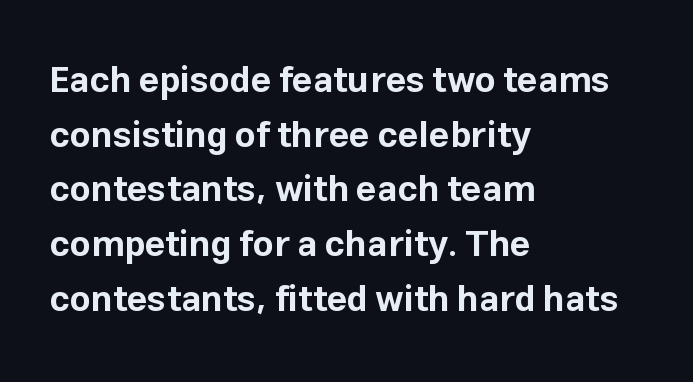
A student would call this left alignment; a typographer would say flush left, rag right. This sample has the flowing, uneven cadence of proportional lettering. The leading is moderate, giving the passage an even texture. The passage shown has conventional tracking throughout. Rendered with straight, roman letterforms.
